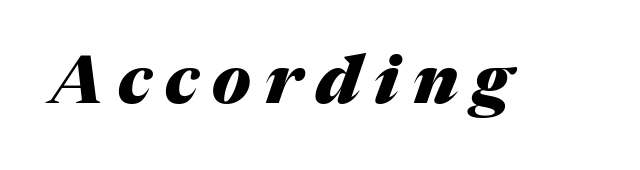
Q: Is the text bold? A: Yes.
Q: Is the text italic (slanted)? A: Yes, it leans right by about 17 degrees.
Q: Is the text underlined? A: No.
Q: Is the spacing between letters normal or unusually wide? A: Unusually wide.
Q: Width (condensed, normal, or wide)? A: Normal.
Q: Stroke contrast? A: Medium.
Q: x-height? A: Medium.
Q: Monospaced? A: No.
